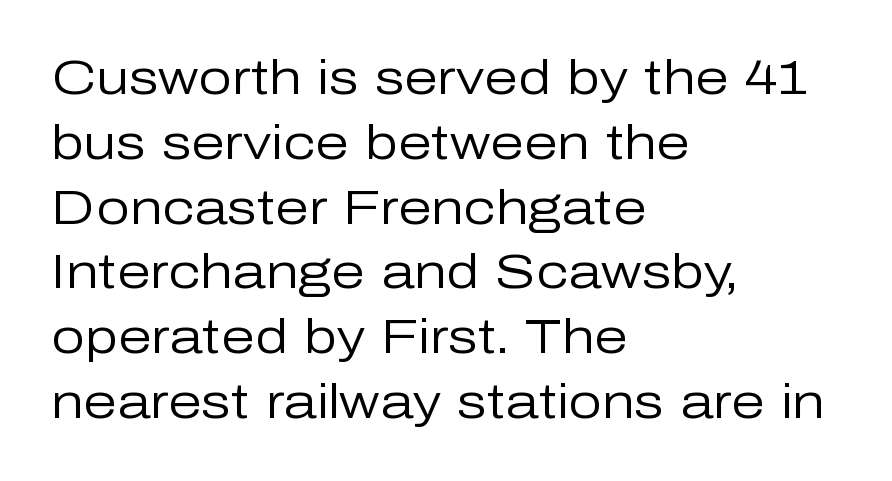
{"serif": "no", "italic": "no", "bold": "no", "weight": "regular", "width": "normal", "stroke_contrast": "low", "x_height": "medium", "monospaced": "no", "underline": "no", "align": "left", "line_spacing": "normal", "line_spacing_ratio": 1.35, "letter_spacing": "normal", "letter_spacing_em": 0.0, "glyph_px": 48}
